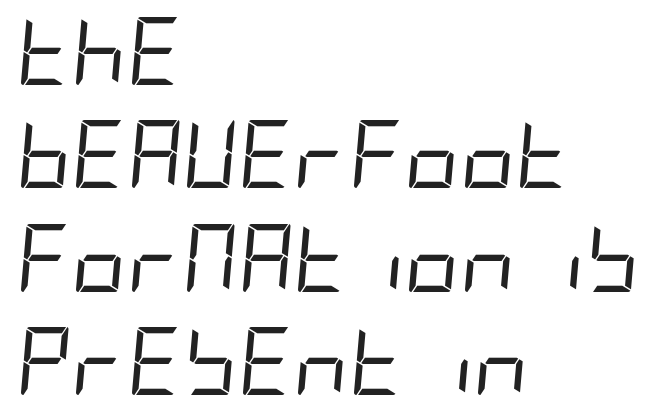
{"italic": "yes", "lean": "right", "slant_degrees": 5, "bold": "no", "weight": "regular", "width": "condensed", "stroke_contrast": "low", "x_height": "large", "underline": "no", "align": "left", "line_spacing": "normal", "line_spacing_ratio": 1.52, "letter_spacing": "normal", "letter_spacing_em": 0.0, "glyph_px": 68}
